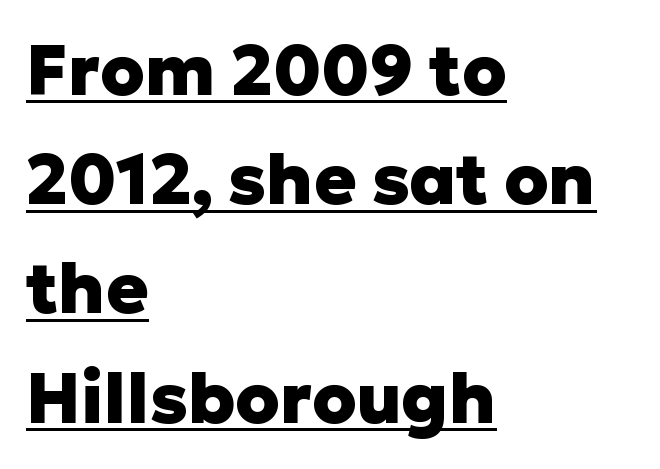
{"serif": "no", "italic": "no", "bold": "yes", "weight": "heavy", "width": "normal", "stroke_contrast": "low", "x_height": "medium", "monospaced": "no", "underline": "yes", "align": "left", "line_spacing": "normal", "line_spacing_ratio": 1.56, "letter_spacing": "normal", "letter_spacing_em": 0.0, "glyph_px": 70}
